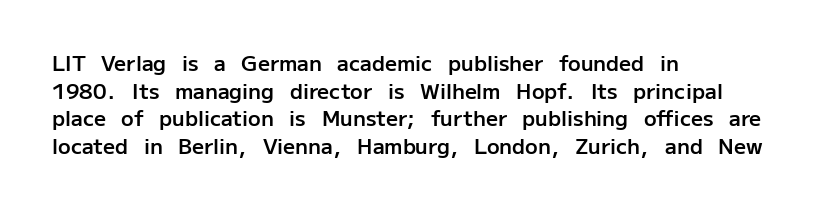
The image shows 21 px text type, upright; set left-aligned, normal line spacing (1.32x), normal letter spacing, not underlined.
